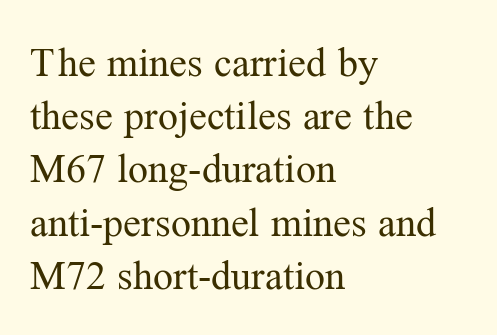
Q: Is the text bold? A: No.
Q: Is the text italic (slanted)? A: No, it is upright.
Q: Is the typeface a serif or a sans-serif typeface? A: Serif.
Q: Is the text underlined? A: No.
Q: How is the paragraph aligned? A: Left-aligned.
Q: Is the spacing between letters normal or unusually wide? A: Normal.
Q: Is the spacing between lines tight, normal or loose? A: Normal.
Q: Width (condensed, normal, or wide)? A: Normal.
Q: Stroke contrast? A: Medium.
Q: x-height? A: Medium.
Q: Monospaced? A: No.
